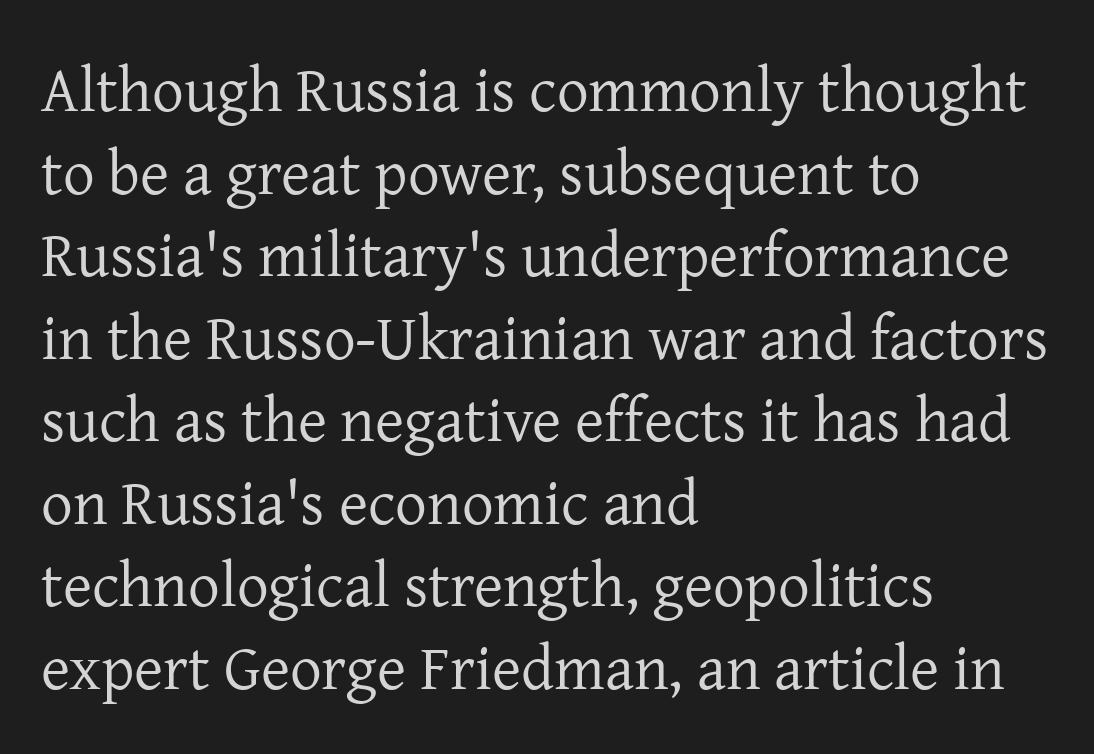
Is the block centered? No — it sits flush against the left margin. If you measured baseline to baseline, you'd find a middling distance. A typesetter would label this face a serif. Inter-character spacing is left at the font's built-in metrics. The area under the type is left untouched.
